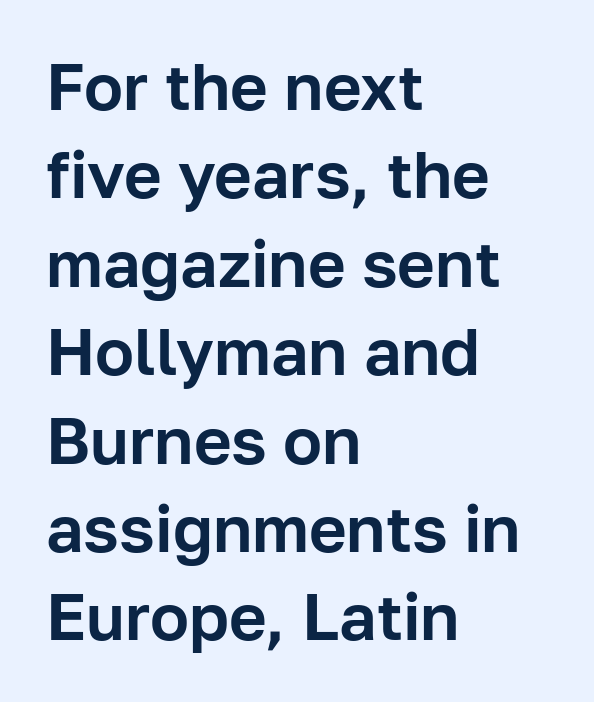
{"serif": "no", "italic": "no", "width": "normal", "stroke_contrast": "low", "x_height": "medium", "monospaced": "no", "underline": "no", "align": "left", "line_spacing": "normal", "line_spacing_ratio": 1.36, "letter_spacing": "normal", "letter_spacing_em": 0.0, "glyph_px": 65}
